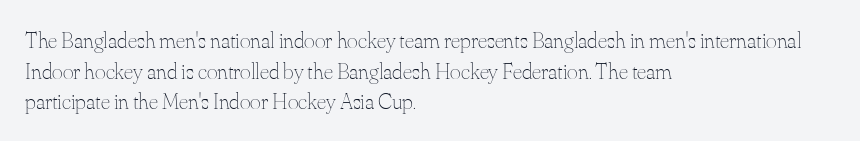
{"italic": "no", "bold": "no", "underline": "no", "align": "left", "line_spacing": "normal", "line_spacing_ratio": 1.33, "letter_spacing": "normal", "letter_spacing_em": 0.0, "glyph_px": 23}
